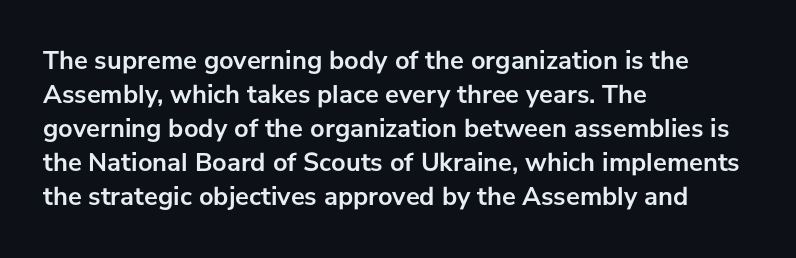
{"italic": "no", "bold": "yes", "underline": "no", "align": "left", "line_spacing": "normal", "line_spacing_ratio": 1.31, "letter_spacing": "normal", "letter_spacing_em": 0.0, "glyph_px": 26}
